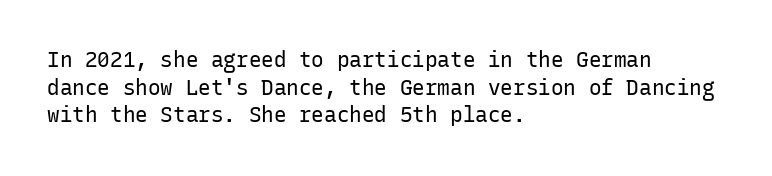
The image shows 21 px text type, upright; set left-aligned, normal line spacing (1.32x), normal letter spacing, not underlined.
